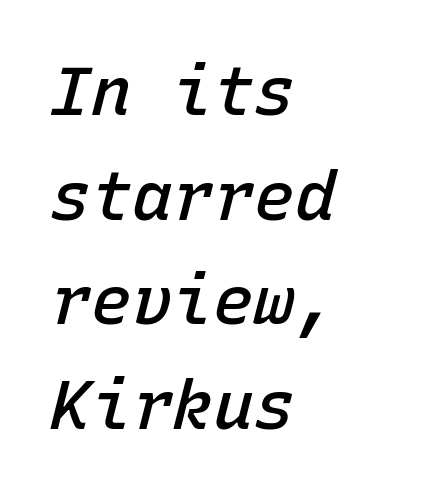
Q: Is the text bold? A: Semi-bold.
Q: Is the text italic (slanted)? A: Yes, it leans right by about 15 degrees.
Q: Is the text underlined? A: No.
Q: How is the paragraph aligned? A: Left-aligned.
Q: Is the spacing between letters normal or unusually wide? A: Normal.
Q: Is the spacing between lines tight, normal or loose? A: Normal.
Q: Width (condensed, normal, or wide)? A: Normal.
Q: Stroke contrast? A: Low.
Q: x-height? A: Medium.
Q: Monospaced? A: Yes.
